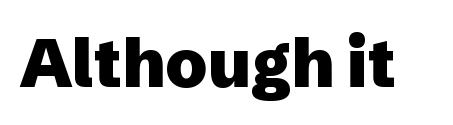
Plain, unruled lines of type. Looks like regular typesetting: each glyph gets only the width it needs. Designer's note — italics off, roman on. This is sans-serif lettering, the kind often seen on screens and signage.
